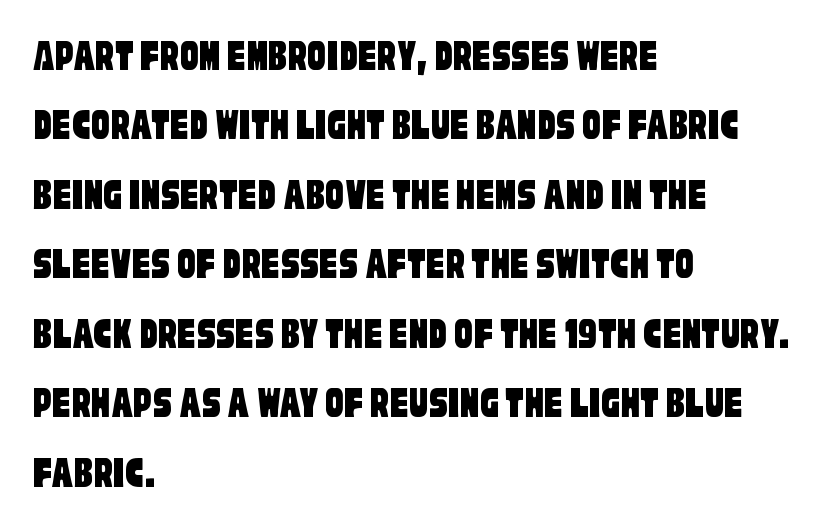
Q: Is the typeface a serif or a sans-serif typeface? A: Sans-serif.
Q: Is the text underlined? A: No.
Q: How is the paragraph aligned? A: Left-aligned.
Q: Is the spacing between letters normal or unusually wide? A: Normal.
Q: Is the spacing between lines tight, normal or loose? A: Normal.
Q: Width (condensed, normal, or wide)? A: Condensed.
Q: Stroke contrast? A: Low.
Q: x-height? A: Large.
Q: Monospaced? A: No.
